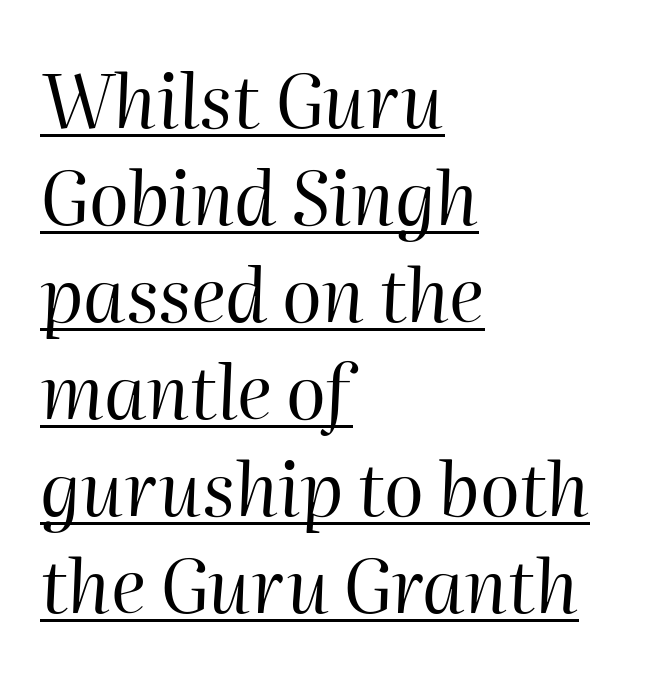
{"italic": "yes", "lean": "right", "slant_degrees": 2, "bold": "no", "weight": "regular", "width": "normal", "stroke_contrast": "high", "x_height": "medium", "monospaced": "no", "underline": "yes", "align": "left", "line_spacing": "normal", "line_spacing_ratio": 1.31, "letter_spacing": "normal", "letter_spacing_em": 0.0, "glyph_px": 74}
